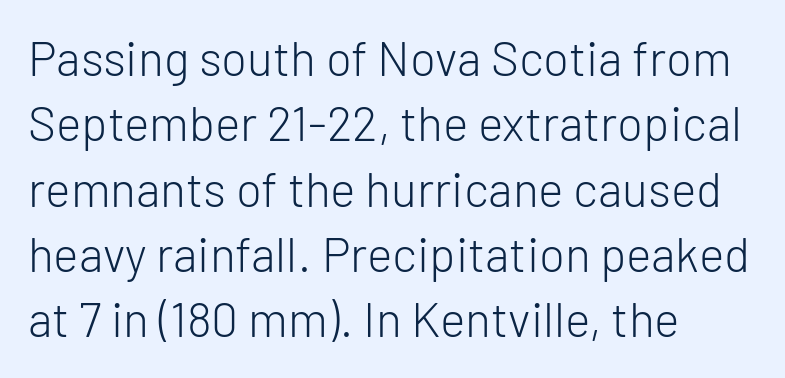
{"serif": "no", "italic": "no", "bold": "no", "weight": "light", "width": "normal", "stroke_contrast": "low", "x_height": "medium", "monospaced": "no", "underline": "no", "align": "left", "line_spacing": "normal", "line_spacing_ratio": 1.36, "letter_spacing": "normal", "letter_spacing_em": 0.0, "glyph_px": 48}
